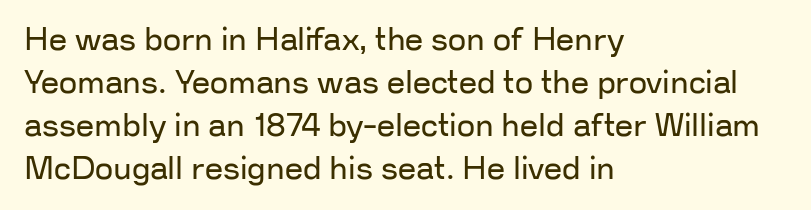
The image shows 32 px regular-weight sans-serif type, upright; set left-aligned, normal line spacing (1.34x), normal letter spacing, not underlined; low stroke contrast and a medium x-height.
